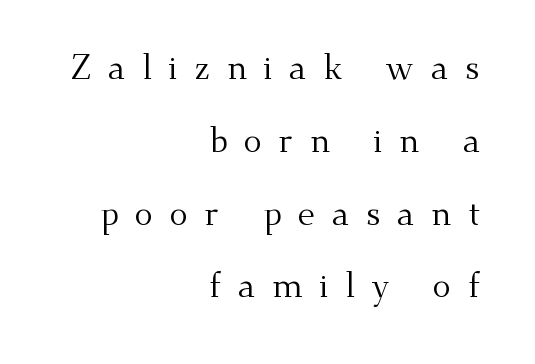
{"serif": "yes", "italic": "no", "bold": "no", "weight": "regular", "width": "normal", "stroke_contrast": "medium", "x_height": "small", "monospaced": "no", "underline": "no", "align": "right", "line_spacing": "loose", "line_spacing_ratio": 2.14, "letter_spacing": "wide", "letter_spacing_em": 0.49, "glyph_px": 34}
